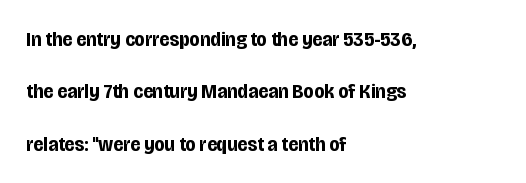
Has an underline been added? It has not. Quick note: interline space is abundant. Nothing unusual about the tracking: characters are spaced as the font intends. The specimen reads as upright at a glance. These words are printed bold, with thick strokes throughout.
